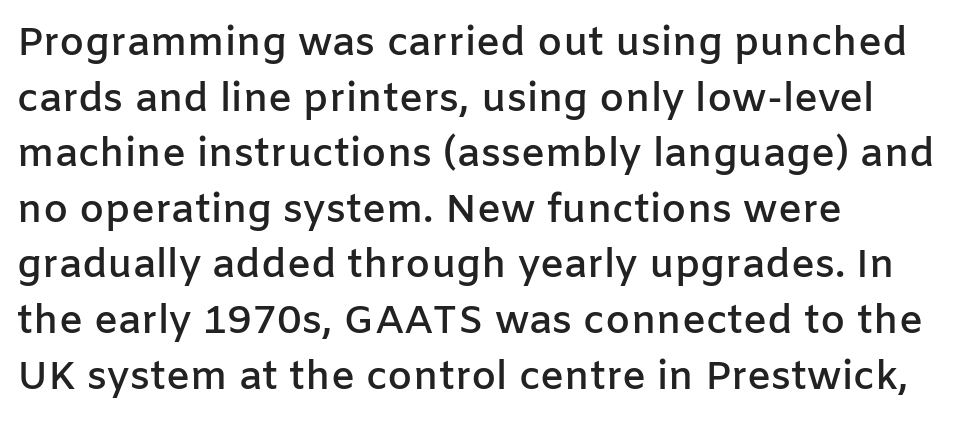
Q: Is the text bold? A: Semi-bold.
Q: Is the text italic (slanted)? A: No, it is upright.
Q: Is the typeface a serif or a sans-serif typeface? A: Sans-serif.
Q: Is the text underlined? A: No.
Q: How is the paragraph aligned? A: Left-aligned.
Q: Is the spacing between letters normal or unusually wide? A: Normal.
Q: Is the spacing between lines tight, normal or loose? A: Normal.
Q: Width (condensed, normal, or wide)? A: Normal.
Q: Stroke contrast? A: Low.
Q: x-height? A: Medium.
Q: Monospaced? A: No.
